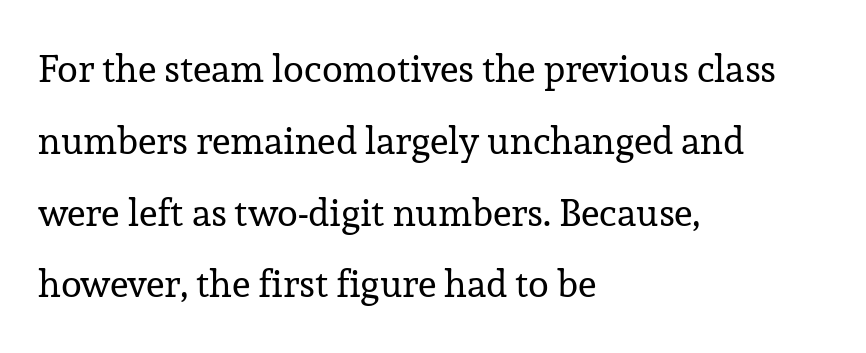
The specimen omits any rule beneath the text block's lines. Stroke mass is kept to a normal reading level or below. The glyphs in this specimen are seriffed. The ragged edge is on the right, which tells us the setting is flush left.
